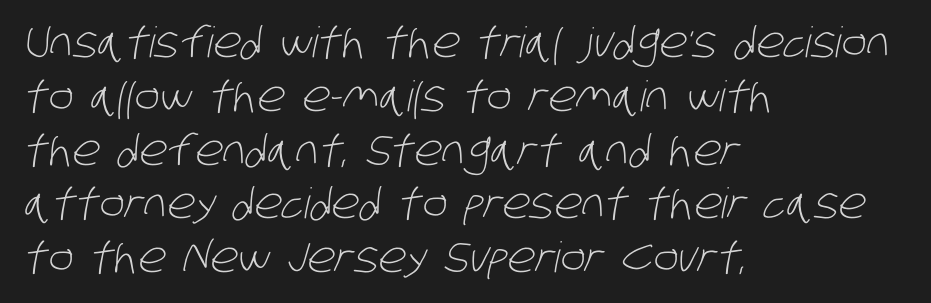
The image shows 42 px light, condensed sans-serif type; set left-aligned, normal line spacing (1.28x), normal letter spacing, not underlined; low stroke contrast and a large x-height.
